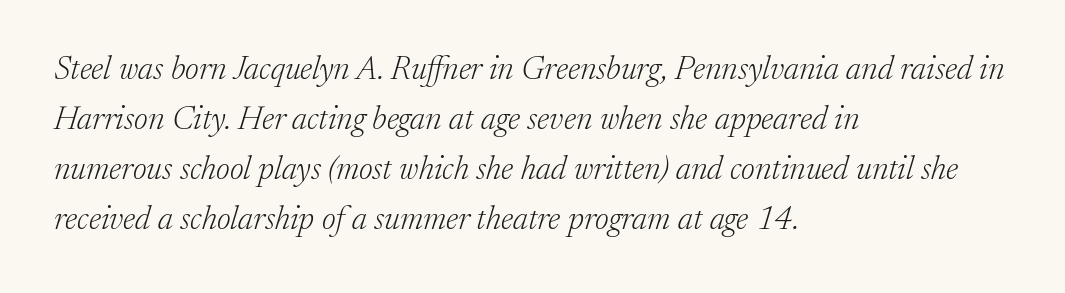
The image shows 33 px light serif type, italic (leaning right); set left-aligned, normal line spacing (1.52x), normal letter spacing, not underlined; low stroke contrast and a medium x-height.
